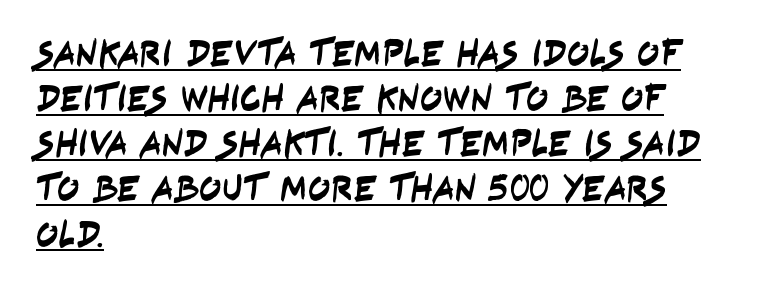
{"serif": "no", "width": "condensed", "stroke_contrast": "low", "x_height": "large", "monospaced": "no", "underline": "yes", "align": "left", "line_spacing_ratio": 1.22, "letter_spacing": "normal", "letter_spacing_em": 0.0, "glyph_px": 37}
